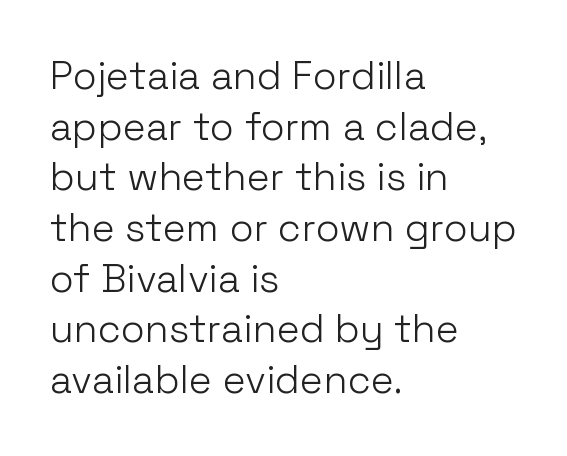
This rendering employs a face without finishing strokes, i.e., a sans-serif. Summary of weight: not heavy and not bold. Has an underline been added? It has not. Italic? Not at all — the glyphs are vertical. Alignment: flush left. You could not count columns in this text — the font is proportionally spaced.
